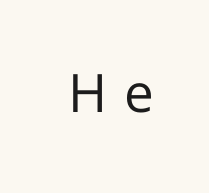
{"serif": "no", "italic": "no", "bold": "no", "weight": "regular", "width": "normal", "stroke_contrast": "low", "x_height": "medium", "monospaced": "no", "underline": "no", "letter_spacing": "wide", "letter_spacing_em": 0.33, "glyph_px": 53}
